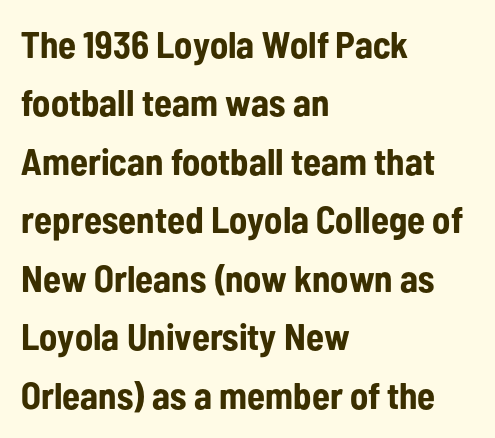
{"serif": "no", "italic": "no", "bold": "yes", "weight": "bold", "width": "condensed", "stroke_contrast": "low", "x_height": "medium", "monospaced": "no", "underline": "no", "align": "left", "line_spacing": "normal", "line_spacing_ratio": 1.58, "letter_spacing": "normal", "letter_spacing_em": 0.0, "glyph_px": 37}
